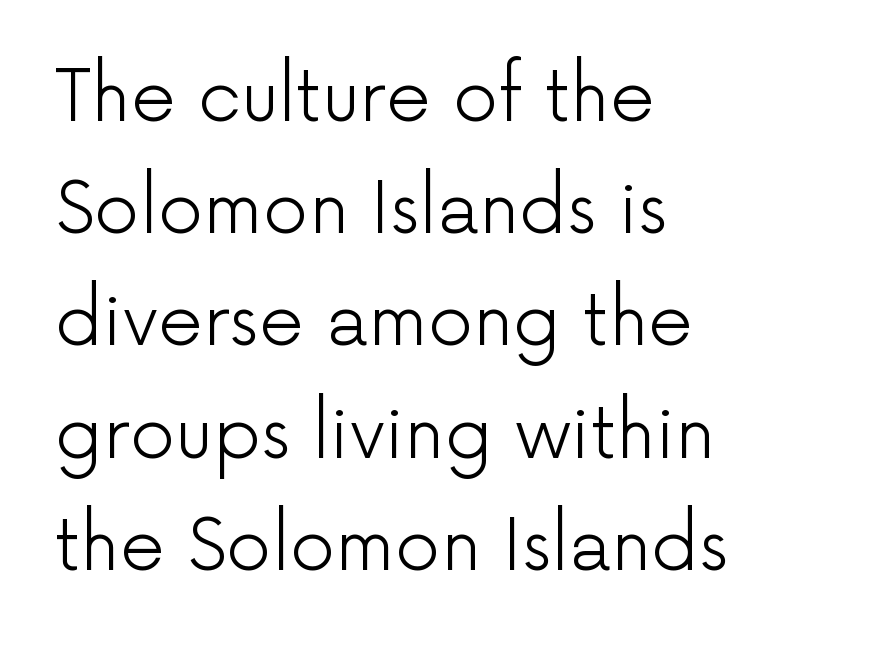
The image shows 71 px light sans-serif type, upright; set left-aligned, normal line spacing (1.58x), normal letter spacing, not underlined; low stroke contrast and a medium x-height.
